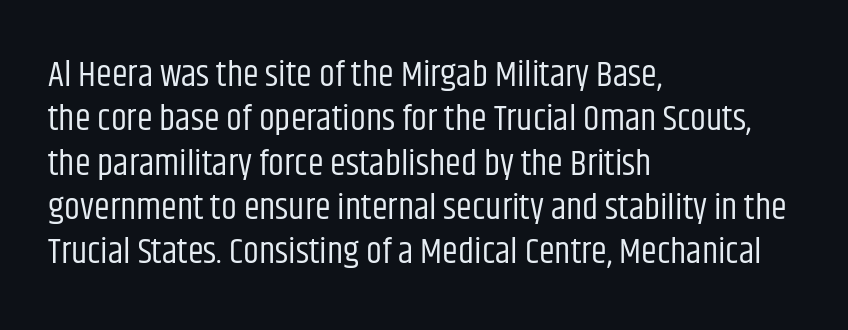
The image shows 36 px regular-weight, condensed sans-serif type, upright; set left-aligned, line spacing 1.23x, normal letter spacing, not underlined; low stroke contrast and a large x-height.
